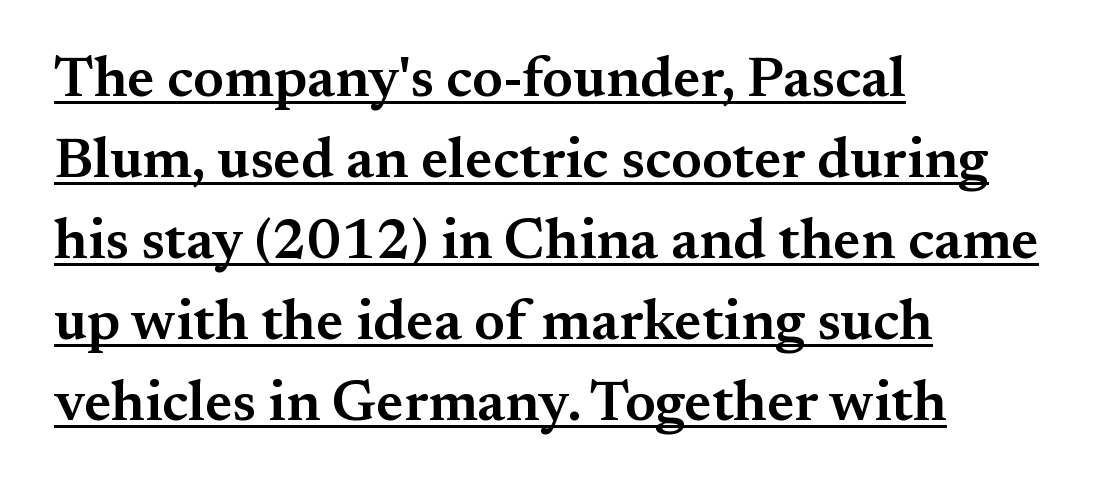
{"serif": "yes", "italic": "no", "bold": "semi", "weight": "semibold", "width": "normal", "stroke_contrast": "medium", "x_height": "small", "monospaced": "no", "underline": "yes", "align": "left", "line_spacing": "normal", "line_spacing_ratio": 1.42, "letter_spacing": "normal", "letter_spacing_em": 0.0, "glyph_px": 57}
